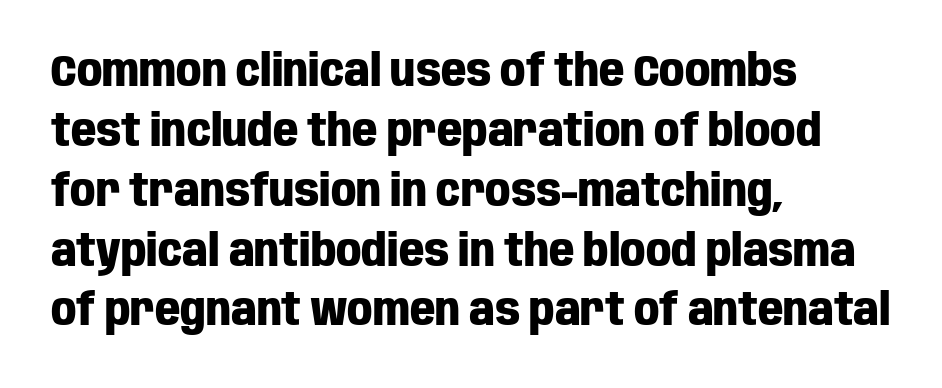
{"serif": "no", "italic": "no", "bold": "yes", "weight": "heavy", "width": "condensed", "stroke_contrast": "low", "x_height": "large", "monospaced": "no", "underline": "no", "align": "left", "line_spacing": "normal", "line_spacing_ratio": 1.36, "letter_spacing": "normal", "letter_spacing_em": 0.0, "glyph_px": 44}
